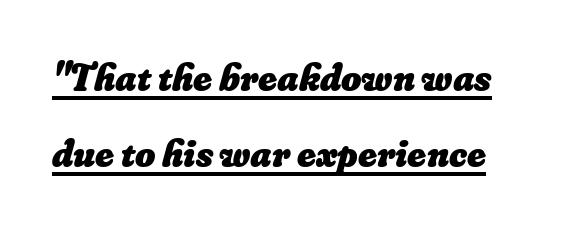
The image shows 39 px heavy type; set loose line spacing (1.94x), normal letter spacing, underlined; low stroke contrast and a small x-height.
